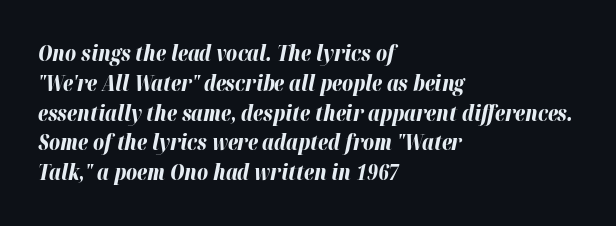
Casual observation: everything's shoved over to the left. Rendered with sloped, italic letterforms. Reading down the column, the eye jumps a familiar distance to each next line. Words appear dense and cohesive because spacing is normal. Typographic density is high because the face is bold.
